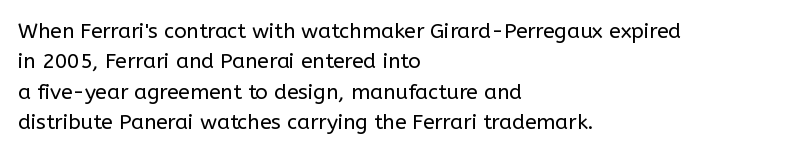
Letter spacing: default. Ink coverage per letter is moderate at most. The rag falls on the right side of this text block. Descenders are the only things crossing below the line. This block has exactly the height ordinary leading produces. This is the regular roman posture of the typeface.
